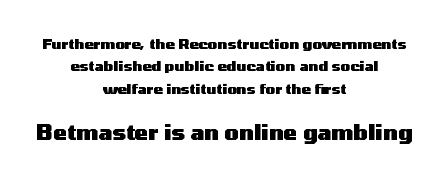
The image shows 21 px bold type, upright; set centered, normal line spacing (1.6x), normal letter spacing, not underlined; the second (bottom) block is 1.5x larger.
